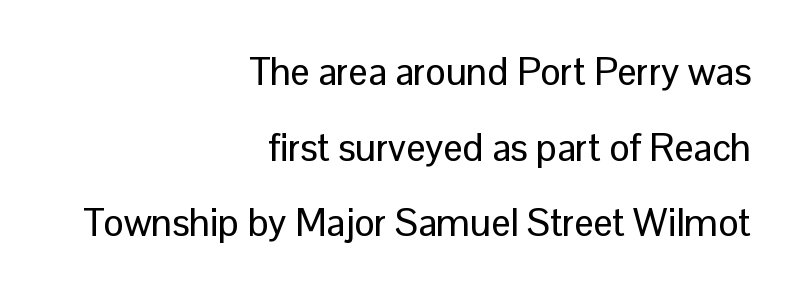
The image shows 38 px sans-serif type, upright; set right-aligned, loose line spacing (1.99x), normal letter spacing, not underlined; low stroke contrast and a medium x-height.
